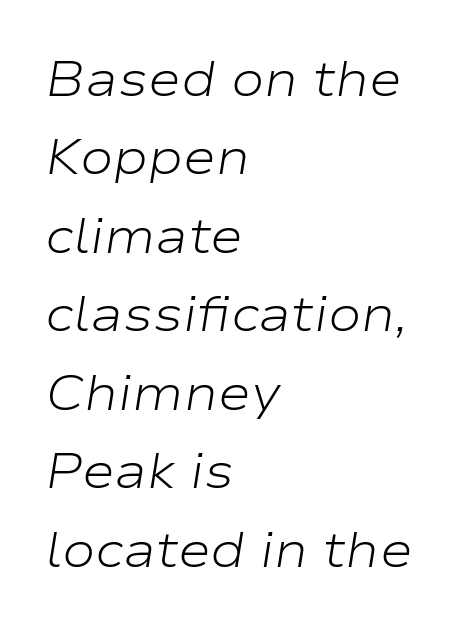
The image shows 50 px light, wide type, italic (leaning right); set left-aligned, normal line spacing (1.57x), normal letter spacing, not underlined; low stroke contrast and a medium x-height.
